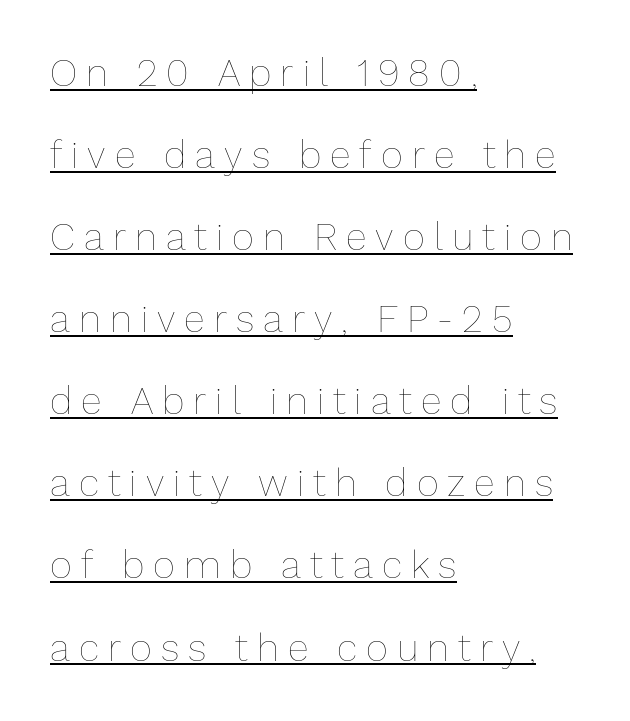
Q: Is the text bold? A: No.
Q: Is the text italic (slanted)? A: No, it is upright.
Q: Is the text underlined? A: Yes.
Q: How is the paragraph aligned? A: Left-aligned.
Q: Is the spacing between letters normal or unusually wide? A: Unusually wide.
Q: Is the spacing between lines tight, normal or loose? A: Loose.
Q: Width (condensed, normal, or wide)? A: Normal.
Q: Stroke contrast? A: Low.
Q: x-height? A: Medium.
Q: Monospaced? A: No.
